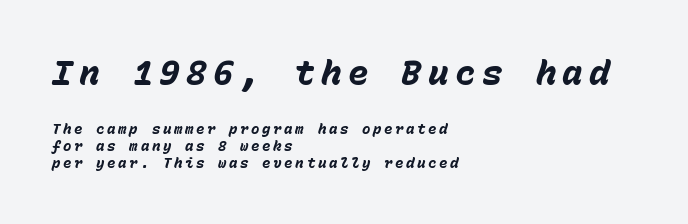
{"italic": "yes", "lean": "right", "slant_degrees": 15, "bold": "yes", "weight": "heavy", "width": "normal", "stroke_contrast": "low", "x_height": "medium", "monospaced": "yes", "underline": "no", "align": "left", "line_spacing_ratio": 1.2, "larger_block": "first", "size_ratio": 2.43, "glyph_px": 34}
